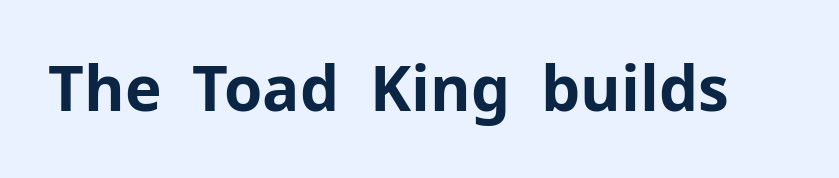
Q: Is the text bold? A: Yes.
Q: Is the text italic (slanted)? A: No, it is upright.
Q: Is the typeface a serif or a sans-serif typeface? A: Sans-serif.
Q: Is the text underlined? A: No.
Q: Is the spacing between letters normal or unusually wide? A: Normal.
Q: Width (condensed, normal, or wide)? A: Normal.
Q: Stroke contrast? A: Low.
Q: x-height? A: Medium.
Q: Monospaced? A: No.
